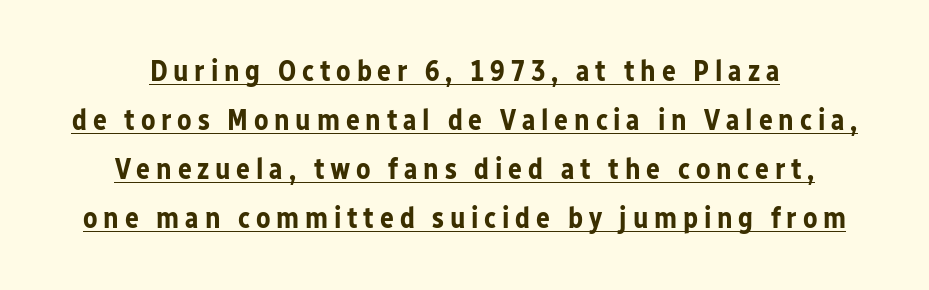
The image shows 29 px bold sans-serif type, upright; set normal line spacing (1.69x), unusually wide letter spacing (+0.2 em), underlined; low stroke contrast and a medium x-height.
